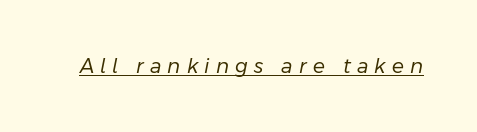
The image shows 20 px text type, italic (leaning right); set unusually wide letter spacing (+0.31 em), underlined.
